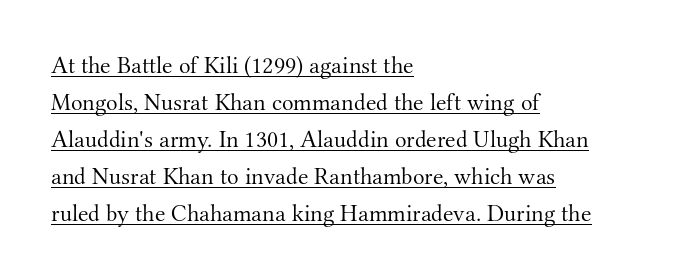
A typesetter would mark this as roman, not italic. The passage shown stacks its lines at a standard gap. The face used here appears with an underline applied. In CSS terms this would be text-align: left.
